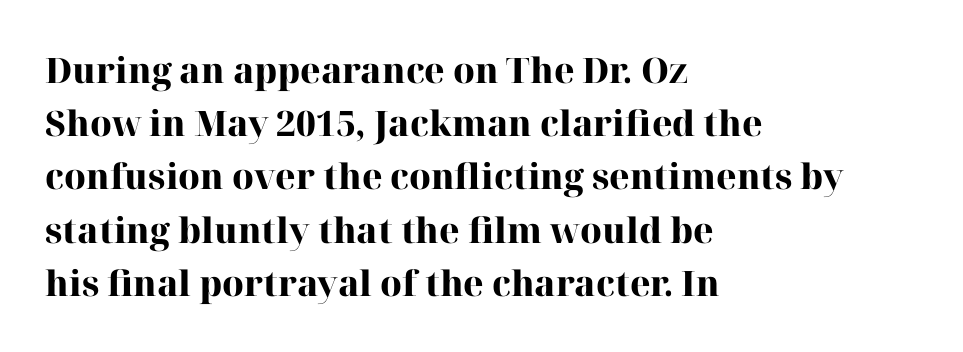
The specimen omits any rule beneath the text block's lines. Unlike a clean sans, this face finishes its strokes with serifs. Regarding leading, the lines here are spaced in the standard way. Ordinary non-slanted type is in use. Notice how thick the strokes are: this is what a full bold looks like.
